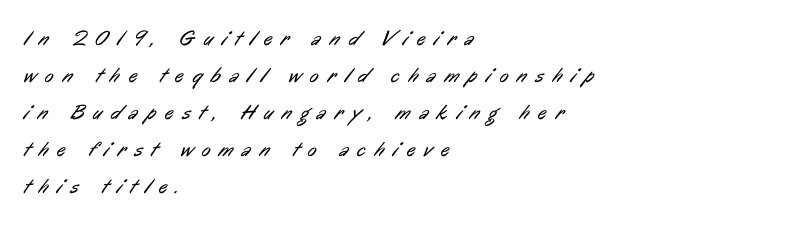
Q: Is the text bold? A: No.
Q: Is the text underlined? A: No.
Q: How is the paragraph aligned? A: Left-aligned.
Q: Is the spacing between letters normal or unusually wide? A: Unusually wide.
